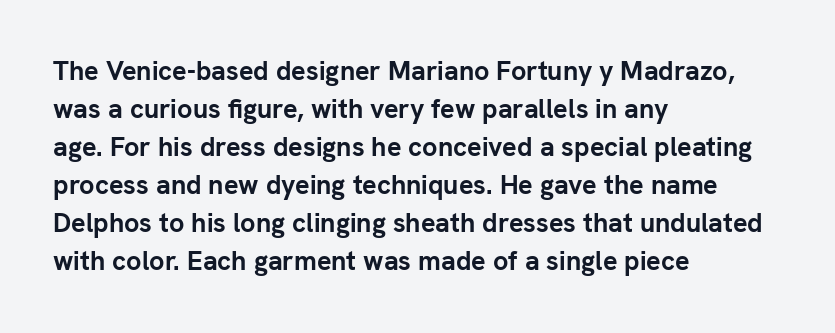
Q: Is the text bold? A: Yes.
Q: Is the text italic (slanted)? A: No, it is upright.
Q: Is the text underlined? A: No.
Q: How is the paragraph aligned? A: Left-aligned.
Q: Is the spacing between letters normal or unusually wide? A: Normal.
Q: Is the spacing between lines tight, normal or loose? A: Normal.
